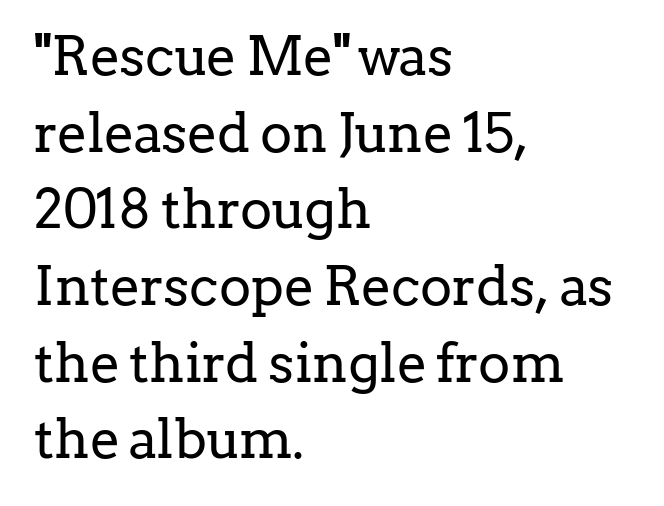
The image shows 54 px regular-weight serif type, upright; set left-aligned, normal line spacing (1.42x), normal letter spacing, not underlined; low stroke contrast and a medium x-height.
